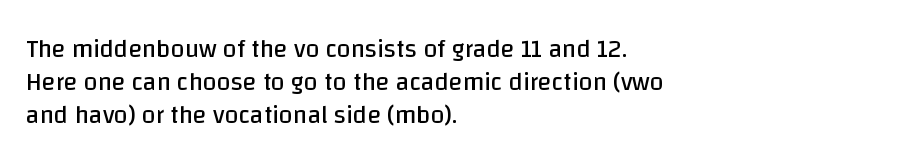
{"italic": "no", "bold": "no", "underline": "no", "align": "left", "line_spacing": "normal", "line_spacing_ratio": 1.33, "letter_spacing": "normal", "letter_spacing_em": 0.0, "glyph_px": 25}
